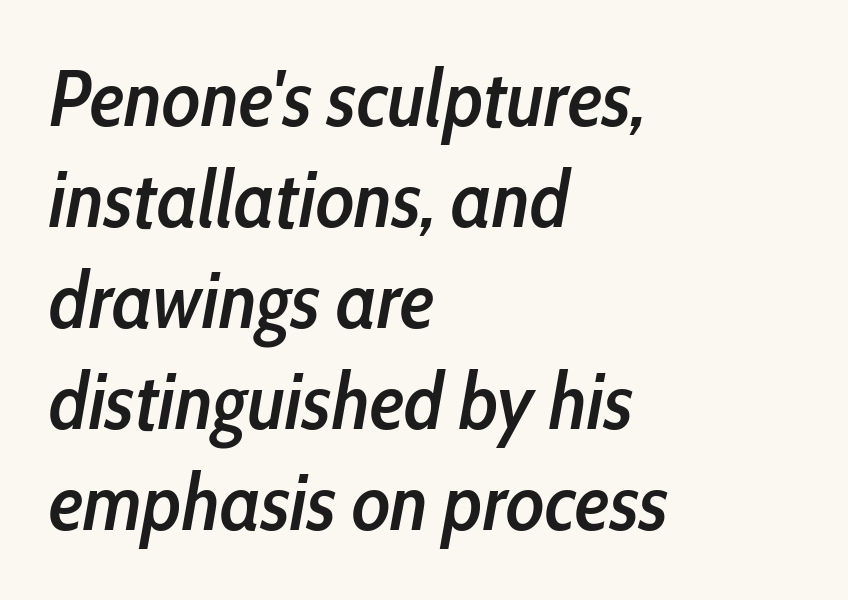
{"italic": "yes", "lean": "right", "slant_degrees": 10, "bold": "semi", "weight": "semibold", "width": "condensed", "stroke_contrast": "low", "x_height": "medium", "monospaced": "no", "underline": "no", "align": "left", "line_spacing": "normal", "line_spacing_ratio": 1.28, "letter_spacing": "normal", "letter_spacing_em": 0.0, "glyph_px": 79}
